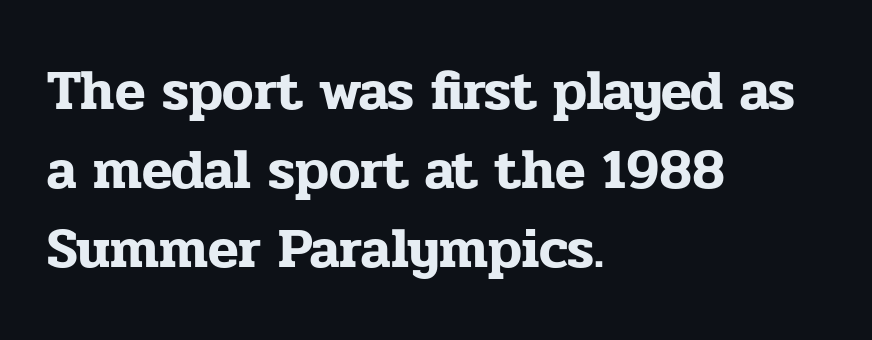
Q: Is the text italic (slanted)? A: No, it is upright.
Q: Is the typeface a serif or a sans-serif typeface? A: Serif.
Q: Is the text underlined? A: No.
Q: How is the paragraph aligned? A: Left-aligned.
Q: Is the spacing between letters normal or unusually wide? A: Normal.
Q: Is the spacing between lines tight, normal or loose? A: Normal.
Q: Width (condensed, normal, or wide)? A: Normal.
Q: Stroke contrast? A: Low.
Q: x-height? A: Medium.
Q: Monospaced? A: No.
